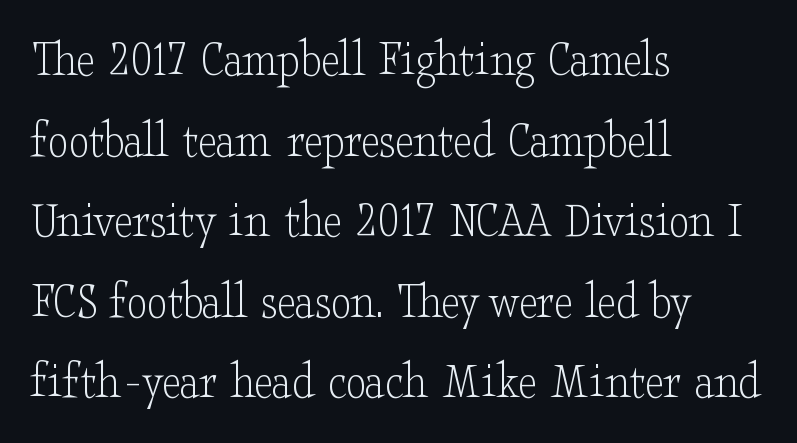
{"serif": "yes", "italic": "no", "bold": "no", "weight": "light", "width": "wide", "stroke_contrast": "low", "x_height": "small", "monospaced": "no", "underline": "no", "align": "left", "line_spacing": "normal", "line_spacing_ratio": 1.55, "letter_spacing": "normal", "letter_spacing_em": 0.0, "glyph_px": 52}
